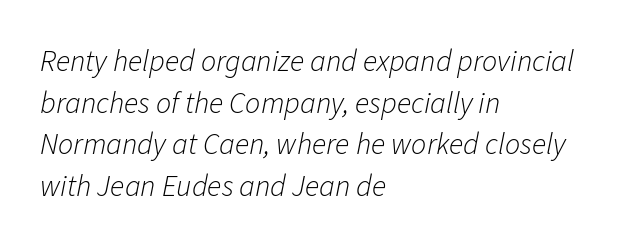
Bold? No — there's no thickening of the strokes. Students, note that the glyphs here touch the page at normal intervals. Character widths vary here, with narrow letters taking less room than wide ones. Rule under the text: the space is simply empty. This rendering uses left alignment, leaving the right contour irregular. Would a proofreader flag this as italicized? Yes.
